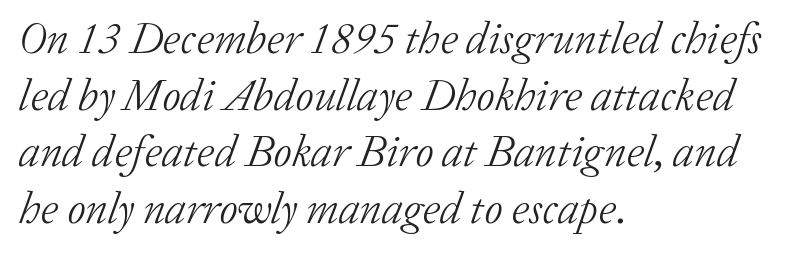
The image shows 45 px light serif type, italic (leaning right); set left-aligned, normal line spacing (1.26x), normal letter spacing, not underlined; low stroke contrast and a medium x-height.
